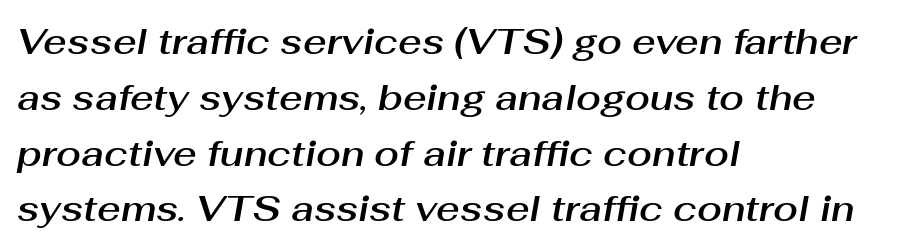
The image shows 36 px text type, italic (leaning right); set left-aligned, normal line spacing (1.55x), normal letter spacing, not underlined; medium stroke contrast and a medium x-height.
